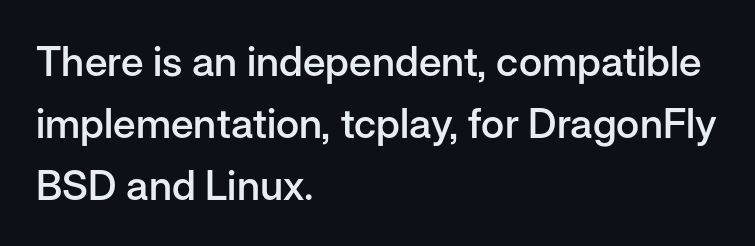
This rendering leaves character spacing at its baseline value. Note: no serifs on the glyphs. A normal amount of white space separates one row of letters from the next. Bare-footed words on every line.
